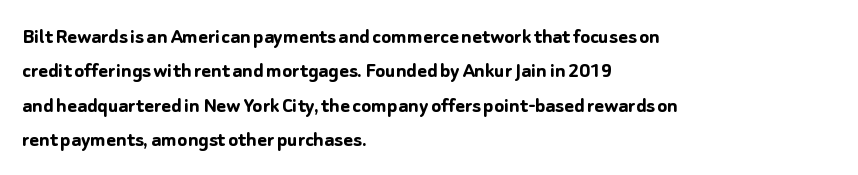
Q: Is the text bold? A: Yes.
Q: Is the text italic (slanted)? A: No, it is upright.
Q: Is the text underlined? A: No.
Q: How is the paragraph aligned? A: Left-aligned.
Q: Is the spacing between letters normal or unusually wide? A: Normal.
Q: Is the spacing between lines tight, normal or loose? A: Normal.
